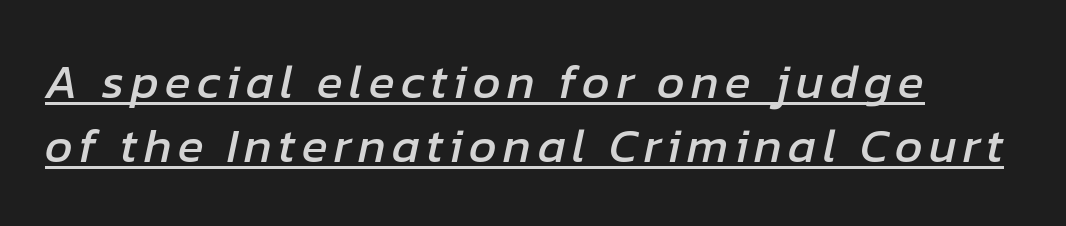
{"italic": "yes", "lean": "right", "slant_degrees": 12, "width": "normal", "stroke_contrast": "low", "x_height": "medium", "monospaced": "no", "underline": "yes", "line_spacing": "normal", "line_spacing_ratio": 1.33, "glyph_px": 48}
